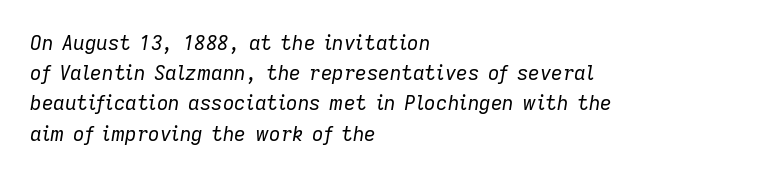
The image shows 20 px text type, italic (leaning right); set left-aligned, normal line spacing (1.51x), normal letter spacing, not underlined.
